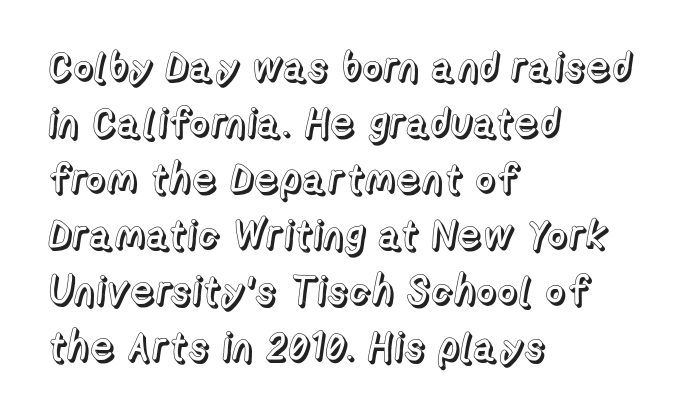
{"width": "normal", "x_height": "medium", "monospaced": "no", "underline": "no", "align": "left", "line_spacing": "normal", "line_spacing_ratio": 1.4, "letter_spacing": "normal", "letter_spacing_em": 0.0, "glyph_px": 40}
